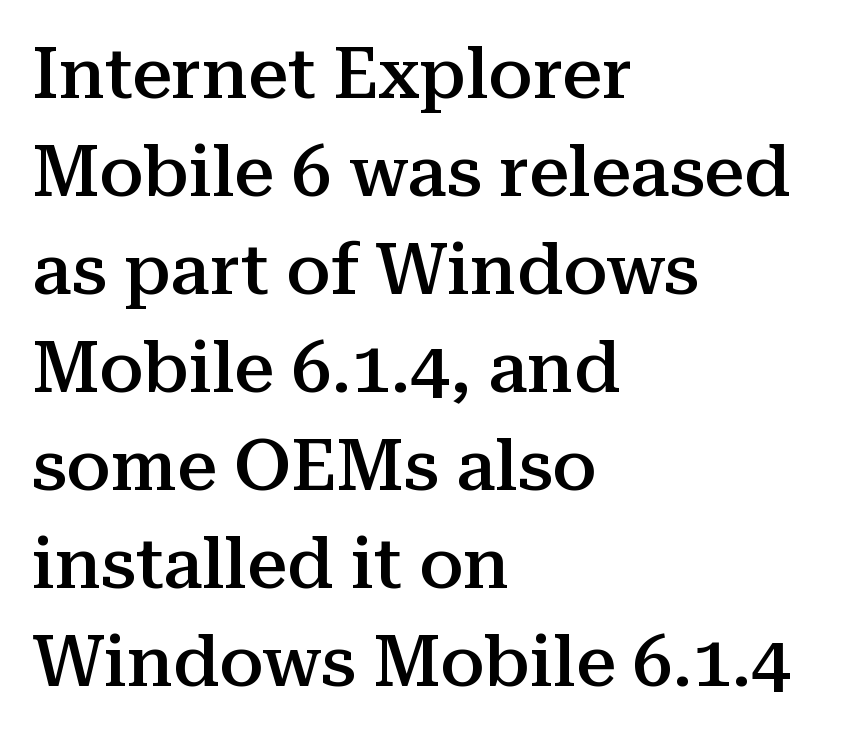
Proportional: the letters do not fall into vertical columns. Posture: vertical. Vertically, the passage feels balanced, rows spaced as you'd expect. Typesetter's note: demi weight, one step under bold. Type style note: has serifs. The space directly below the letters is spotless.
